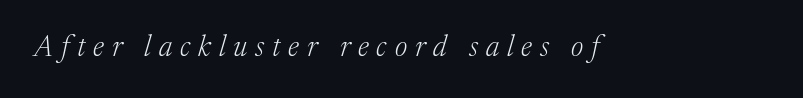
{"serif": "yes", "italic": "yes", "lean": "right", "slant_degrees": 17, "bold": "no", "weight": "light", "width": "normal", "stroke_contrast": "medium", "x_height": "medium", "monospaced": "no", "underline": "no", "letter_spacing": "wide", "letter_spacing_em": 0.27, "glyph_px": 29}
